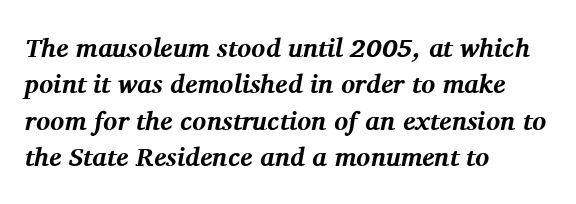
Horizontal alignment here is leftward, the default for most running prose. The rendering applies a slant to the glyphs. Default kerning and tracking; the words read as compact shapes. The line-height multiplier appears to be the usual default. The characters look thick and weighty, a clear bold. The words here are not underlined.
